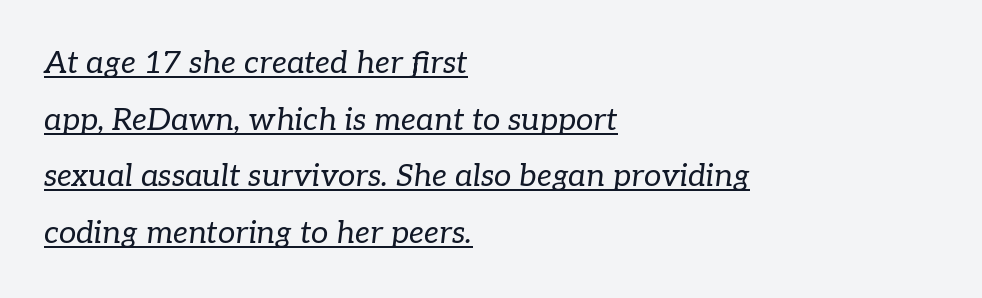
Q: Is the text bold? A: No.
Q: Is the text italic (slanted)? A: Yes, it leans right by about 7 degrees.
Q: Is the typeface a serif or a sans-serif typeface? A: Serif.
Q: Is the text underlined? A: Yes.
Q: How is the paragraph aligned? A: Left-aligned.
Q: Is the spacing between letters normal or unusually wide? A: Normal.
Q: Width (condensed, normal, or wide)? A: Normal.
Q: Stroke contrast? A: Low.
Q: x-height? A: Medium.
Q: Monospaced? A: No.
